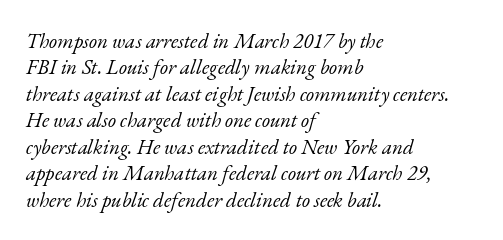
{"italic": "yes", "lean": "right", "slant_degrees": 17, "bold": "no", "underline": "no", "align": "left", "line_spacing": "normal", "line_spacing_ratio": 1.26, "letter_spacing": "normal", "letter_spacing_em": 0.0, "glyph_px": 21}
